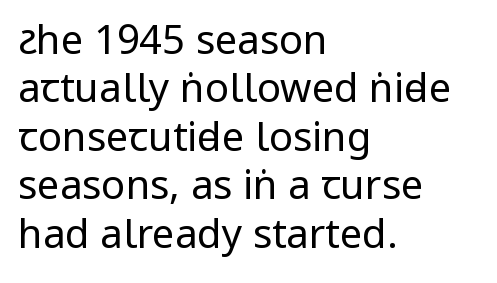
Q: Is the text bold? A: No.
Q: Is the text italic (slanted)? A: No, it is upright.
Q: Is the typeface a serif or a sans-serif typeface? A: Sans-serif.
Q: Is the text underlined? A: No.
Q: How is the paragraph aligned? A: Left-aligned.
Q: Is the spacing between letters normal or unusually wide? A: Normal.
Q: Width (condensed, normal, or wide)? A: Condensed.
Q: Stroke contrast? A: Low.
